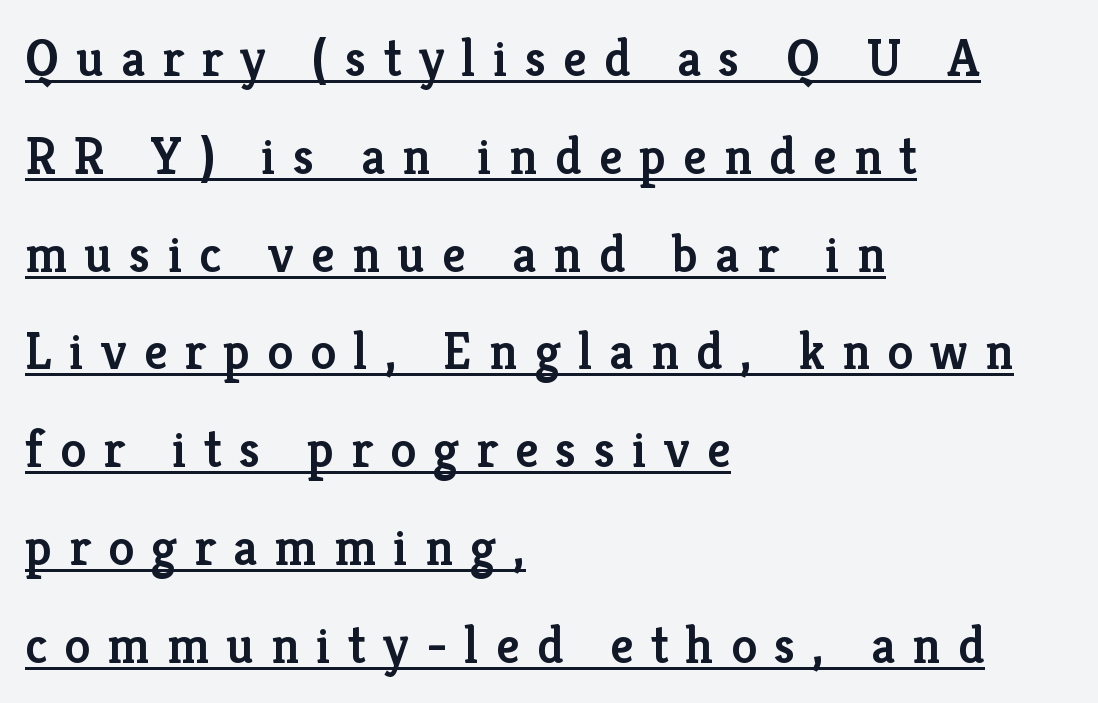
Q: Is the text bold? A: Semi-bold.
Q: Is the text italic (slanted)? A: No, it is upright.
Q: Is the typeface a serif or a sans-serif typeface? A: Serif.
Q: Is the text underlined? A: Yes.
Q: How is the paragraph aligned? A: Left-aligned.
Q: Is the spacing between letters normal or unusually wide? A: Unusually wide.
Q: Width (condensed, normal, or wide)? A: Normal.
Q: Stroke contrast? A: Low.
Q: x-height? A: Medium.
Q: Monospaced? A: No.
